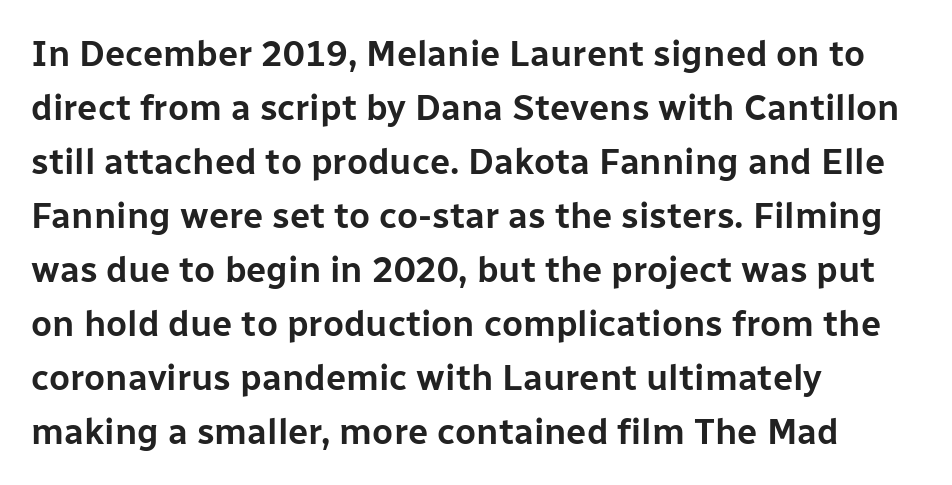
Spacing verdict: proportional, widths tailored to each character. Letterform terminals end flat and unadorned throughout the passage. Is there much room between lines? A standard amount, neither cramped nor airy. The text block is weighted toward the left margin, trailing off unevenly rightward. The specimen omits any rule beneath the text block's lines.
